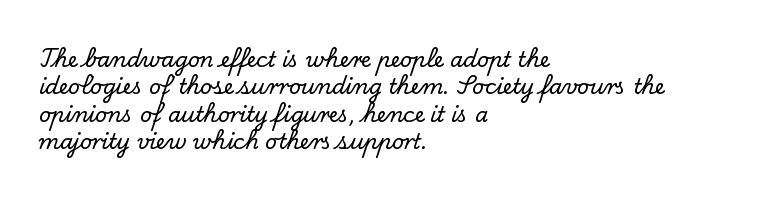
The image shows 21 px text type; set left-aligned, normal line spacing (1.3x), normal letter spacing, not underlined.
